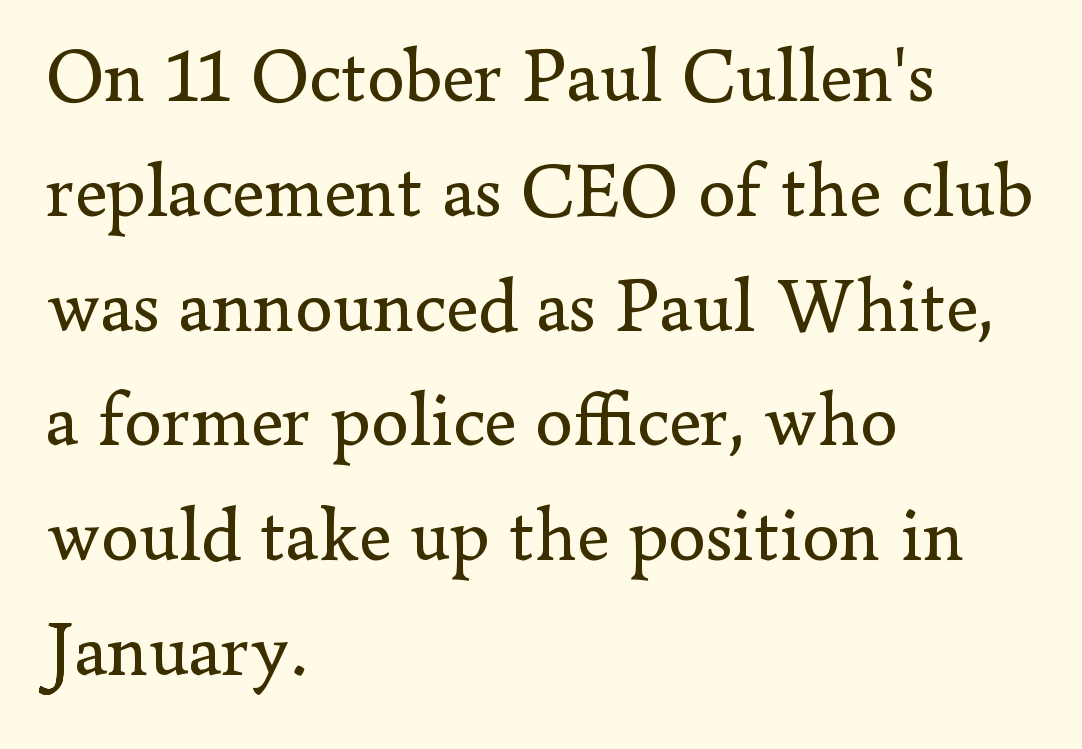
{"serif": "yes", "italic": "no", "bold": "no", "weight": "regular", "width": "normal", "stroke_contrast": "low", "x_height": "small", "monospaced": "no", "underline": "no", "align": "left", "line_spacing": "normal", "line_spacing_ratio": 1.51, "letter_spacing": "normal", "letter_spacing_em": 0.0, "glyph_px": 76}
